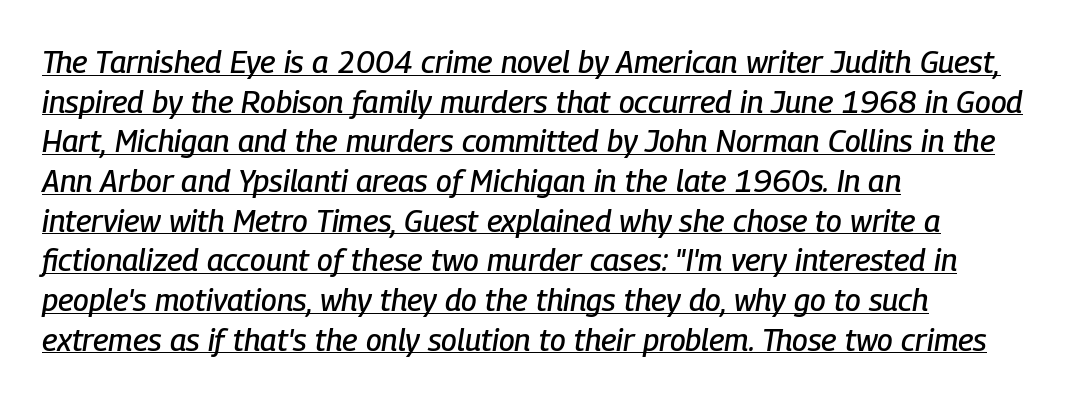
The image shows 31 px condensed type, italic (leaning right); set left-aligned, normal line spacing (1.28x), normal letter spacing, underlined; low stroke contrast and a medium x-height.
